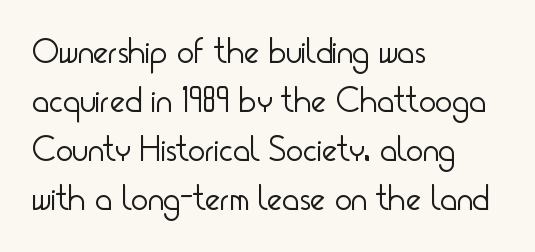
Q: Is the text bold? A: No.
Q: Is the text italic (slanted)? A: No, it is upright.
Q: Is the typeface a serif or a sans-serif typeface? A: Sans-serif.
Q: Is the text underlined? A: No.
Q: How is the paragraph aligned? A: Left-aligned.
Q: Is the spacing between letters normal or unusually wide? A: Normal.
Q: Is the spacing between lines tight, normal or loose? A: Normal.
Q: Width (condensed, normal, or wide)? A: Condensed.
Q: Stroke contrast? A: Low.
Q: x-height? A: Small.
Q: Monospaced? A: No.
